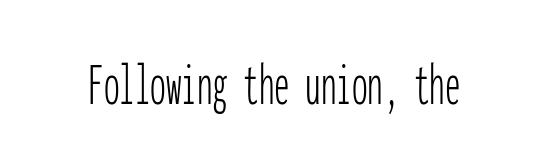
{"serif": "no", "italic": "no", "bold": "no", "weight": "thin", "width": "condensed", "stroke_contrast": "low", "x_height": "medium", "monospaced": "yes", "underline": "no", "letter_spacing": "normal", "letter_spacing_em": 0.0, "glyph_px": 62}
